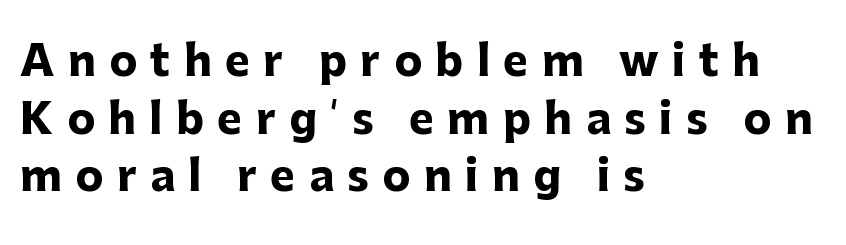
{"serif": "no", "italic": "no", "bold": "yes", "weight": "heavy", "width": "normal", "stroke_contrast": "low", "x_height": "medium", "monospaced": "no", "underline": "no", "align": "left", "line_spacing": "normal", "line_spacing_ratio": 1.37, "letter_spacing": "wide", "letter_spacing_em": 0.32, "glyph_px": 42}
